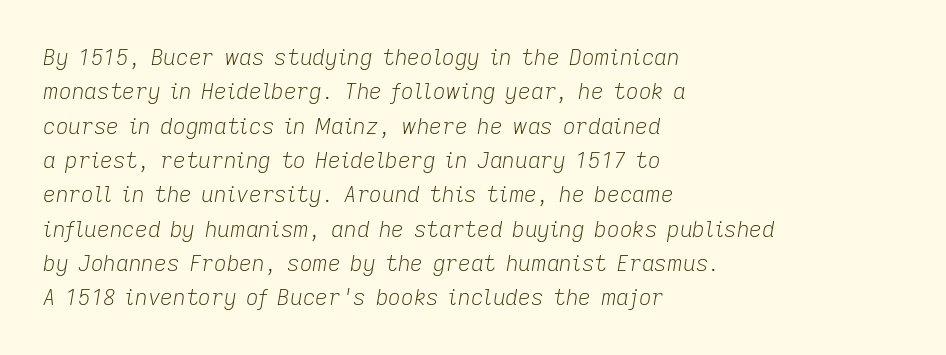
On a weight scale, this lands at 450 or below. Does extra space separate the letters? No, they use regular spacing. Quick note: italic. All the whitespace from short lines collects on the right.
